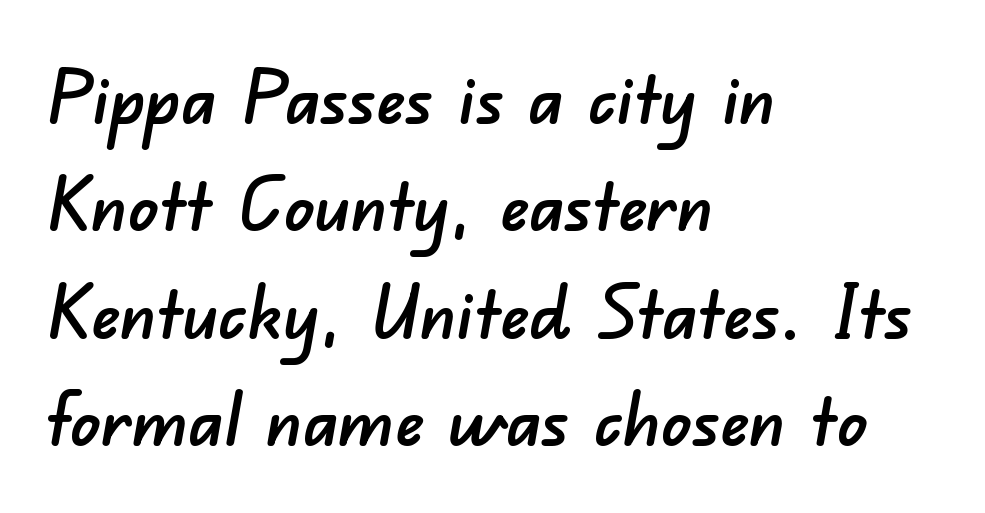
Horizontal bands of white between lines are of average thickness. Proportional: the letters do not fall into vertical columns. This rendering features lettering with no underline. All the whitespace from short lines collects on the right.
